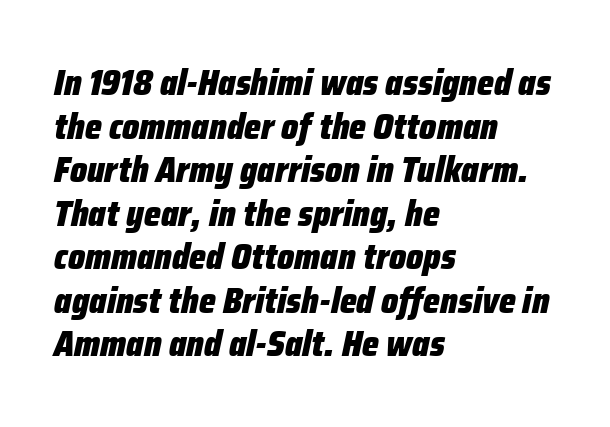
The image shows 36 px heavy, condensed type, italic (leaning right); set left-aligned, line spacing 1.21x, normal letter spacing, not underlined; low stroke contrast and a medium x-height.
